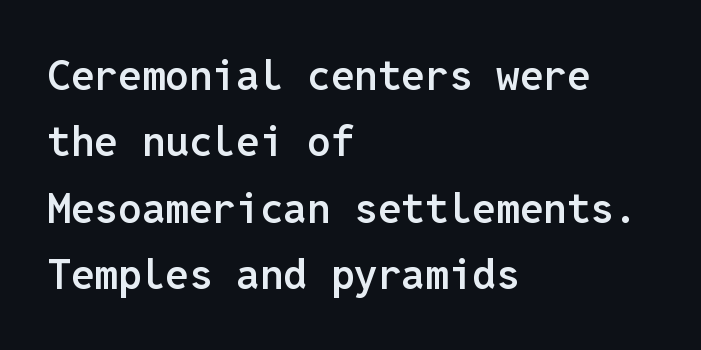
Q: Is the text bold? A: Semi-bold.
Q: Is the text italic (slanted)? A: No, it is upright.
Q: Is the typeface a serif or a sans-serif typeface? A: Sans-serif.
Q: Is the text underlined? A: No.
Q: How is the paragraph aligned? A: Left-aligned.
Q: Is the spacing between letters normal or unusually wide? A: Normal.
Q: Is the spacing between lines tight, normal or loose? A: Normal.
Q: Width (condensed, normal, or wide)? A: Normal.
Q: Stroke contrast? A: Low.
Q: x-height? A: Medium.
Q: Monospaced? A: Yes.
